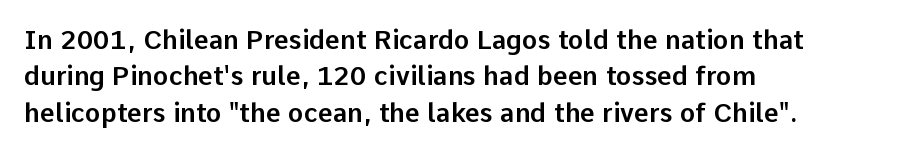
{"italic": "no", "underline": "no", "align": "left", "line_spacing": "normal", "line_spacing_ratio": 1.4, "letter_spacing": "normal", "letter_spacing_em": 0.0, "glyph_px": 26}
